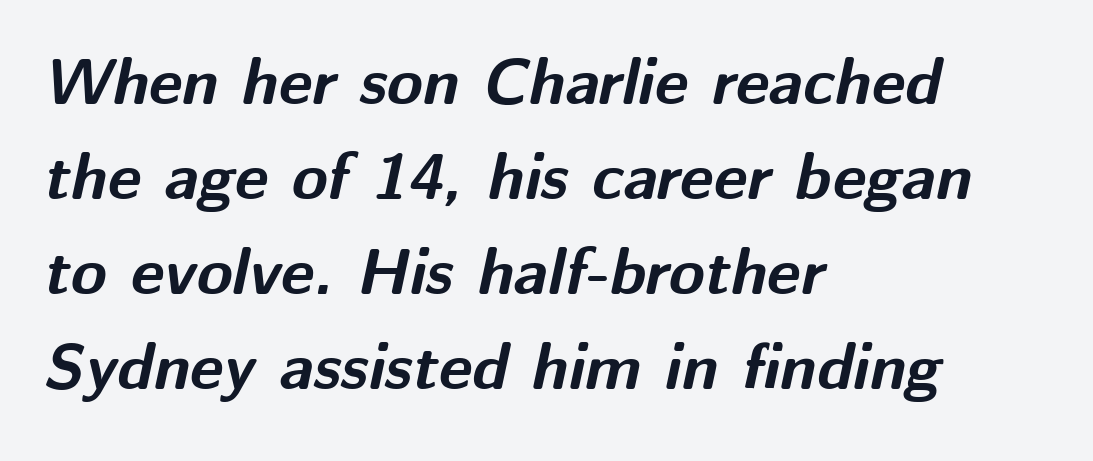
The image shows 65 px bold type, italic (leaning right); set left-aligned, normal line spacing (1.46x), normal letter spacing, not underlined; medium stroke contrast and a medium x-height.
